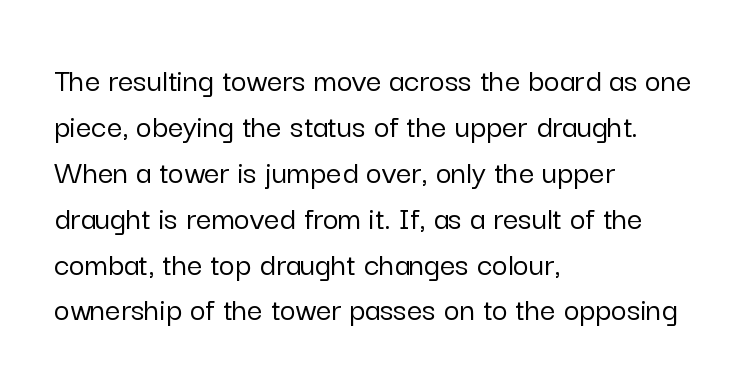
The space between consecutive lines is moderate. What kind of face is this? One without serifs — a sans. Every stem runs plumb, perpendicular to the baseline. Layout note: lines flush left. You could not count columns in this text — the font is proportionally spaced.
